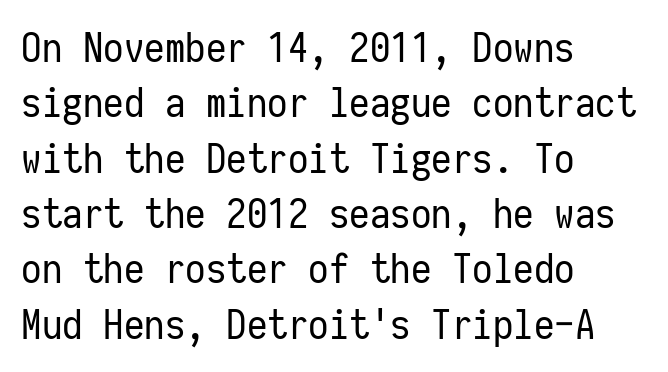
The lines in this sample share a left origin and differ only in where they stop. Tracking here is standard; glyphs follow each other at the usual distance. Glance below the letters and you will spot only blank space. The rendering uses typewriter-style spacing with identical character cells.
